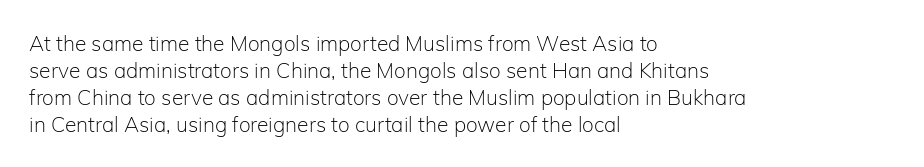
{"italic": "no", "bold": "no", "underline": "no", "align": "left", "line_spacing": "normal", "line_spacing_ratio": 1.28, "letter_spacing": "normal", "letter_spacing_em": 0.0, "glyph_px": 21}
